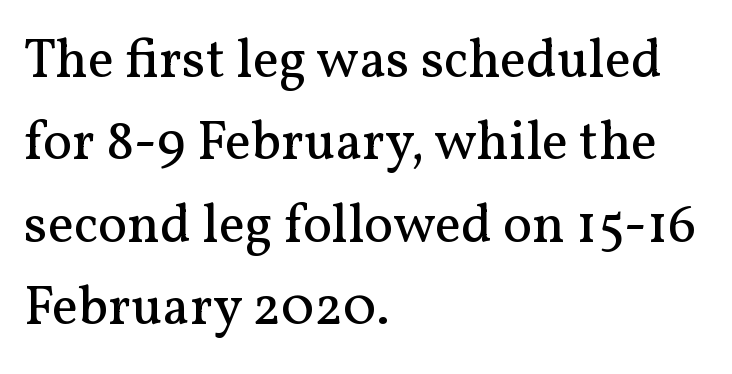
Q: Is the text bold? A: No.
Q: Is the text italic (slanted)? A: No, it is upright.
Q: Is the typeface a serif or a sans-serif typeface? A: Serif.
Q: Is the text underlined? A: No.
Q: How is the paragraph aligned? A: Left-aligned.
Q: Is the spacing between letters normal or unusually wide? A: Normal.
Q: Is the spacing between lines tight, normal or loose? A: Normal.
Q: Width (condensed, normal, or wide)? A: Normal.
Q: Stroke contrast? A: Medium.
Q: x-height? A: Medium.
Q: Monospaced? A: No.
